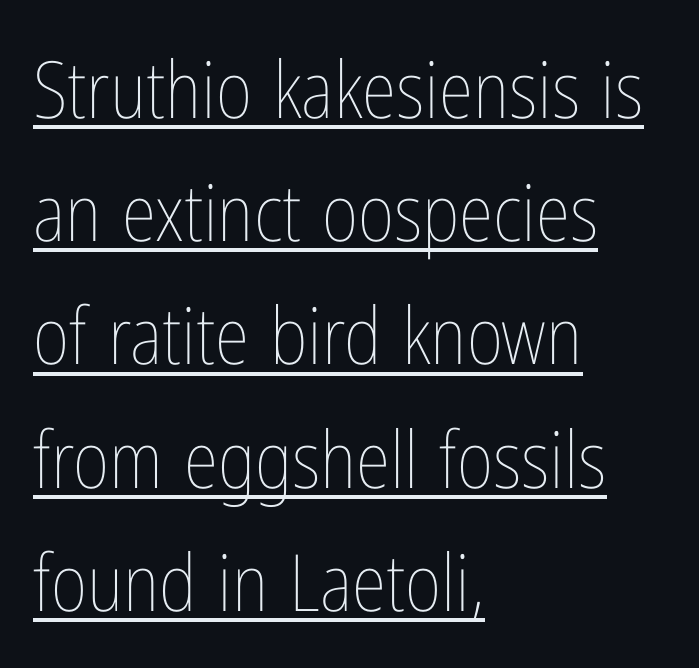
Letters have the restrained weight of plain body copy at most. Note the varied advance widths — an 'i' is clearly narrower than an 'm'. The lines are quadded left. Tracking here is standard; glyphs follow each other at the usual distance.
